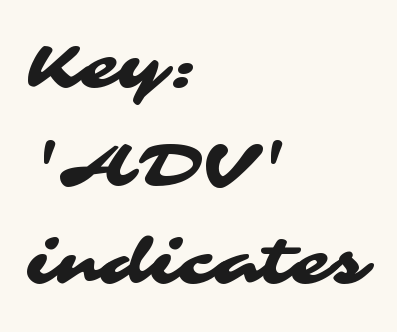
The image shows 62 px wide sans-serif type; set left-aligned, normal line spacing (1.58x), normal letter spacing, not underlined; medium stroke contrast and a medium x-height.
